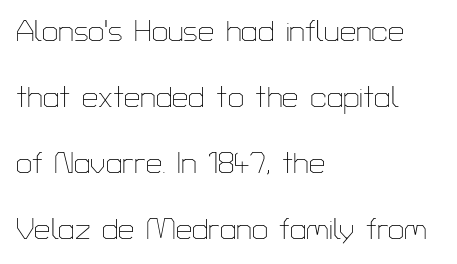
The weight would be labelled regular, book, light, or lighter still. Nothing unusual about the tracking: characters are spaced as the font intends. This sample is left-justified, so line endings fall wherever the words run out. Horizontal bands of white between lines are thick stripes.
